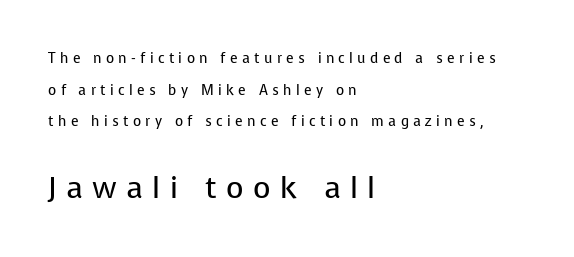
The image shows 30 px regular-weight sans-serif type, upright; set left-aligned, loose line spacing (2.26x), unusually wide letter spacing (+0.31 em), not underlined; the second (bottom) block is 2.14x larger; low stroke contrast and a medium x-height.
